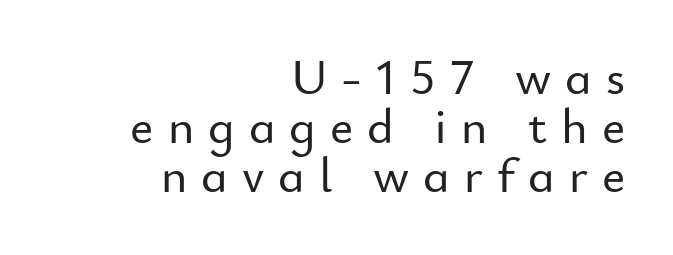
{"serif": "no", "italic": "no", "width": "normal", "stroke_contrast": "low", "x_height": "small", "monospaced": "no", "underline": "no", "align": "right", "line_spacing": "tight", "line_spacing_ratio": 0.98, "letter_spacing": "wide", "letter_spacing_em": 0.28, "glyph_px": 50}
